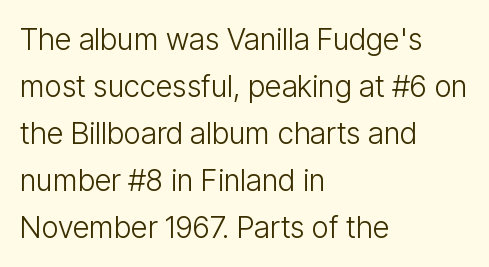
{"serif": "no", "italic": "no", "bold": "no", "weight": "light", "width": "condensed", "stroke_contrast": "low", "x_height": "medium", "monospaced": "no", "underline": "no", "align": "left", "line_spacing": "normal", "line_spacing_ratio": 1.57, "letter_spacing": "normal", "letter_spacing_em": 0.0, "glyph_px": 30}
